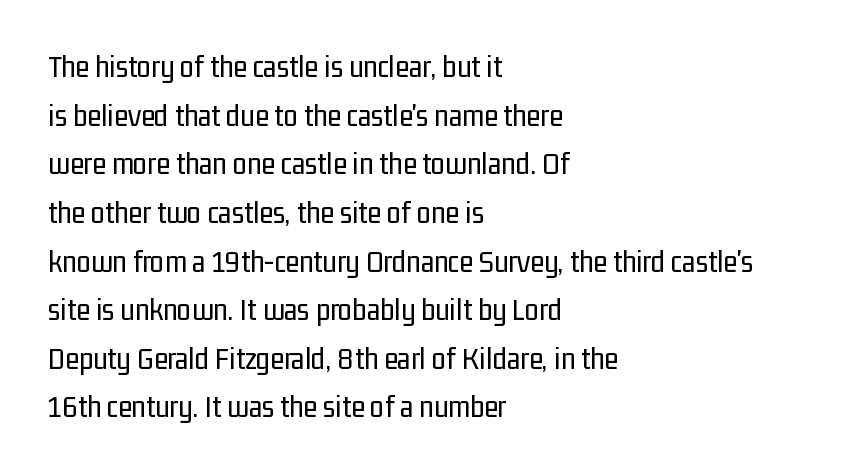
{"serif": "no", "italic": "no", "bold": "no", "weight": "regular", "width": "condensed", "stroke_contrast": "low", "x_height": "medium", "monospaced": "no", "underline": "no", "align": "left", "line_spacing": "normal", "line_spacing_ratio": 1.52, "letter_spacing": "normal", "letter_spacing_em": 0.0, "glyph_px": 32}
